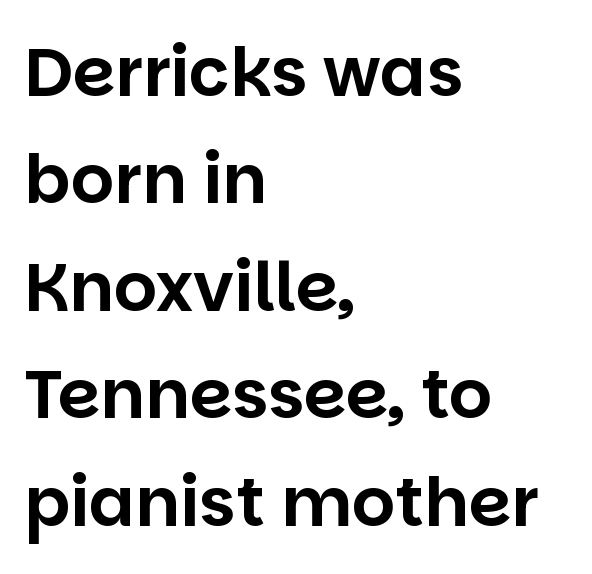
{"serif": "no", "italic": "no", "width": "normal", "stroke_contrast": "low", "x_height": "large", "monospaced": "no", "underline": "no", "align": "left", "line_spacing": "normal", "line_spacing_ratio": 1.58, "letter_spacing": "normal", "letter_spacing_em": 0.0, "glyph_px": 68}
